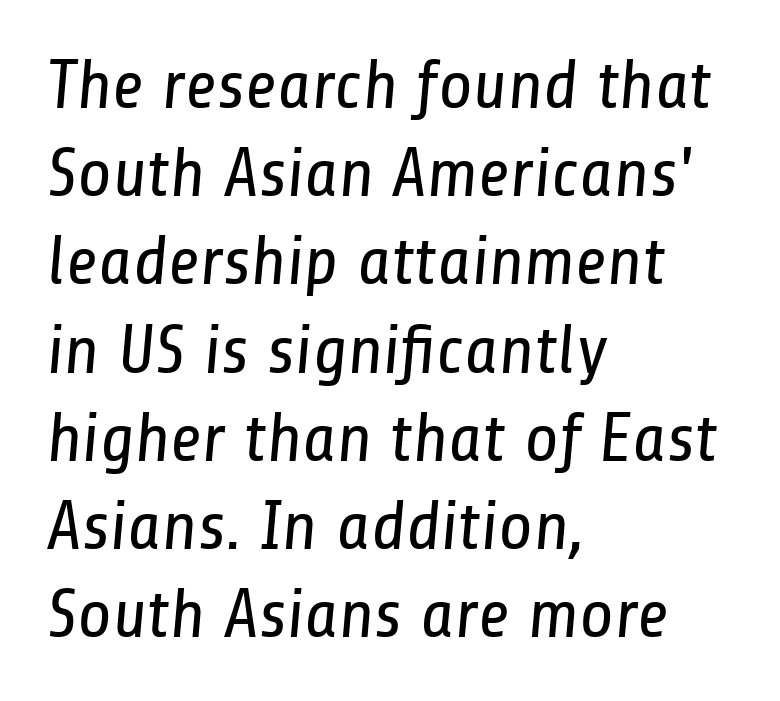
Each row of text sits above clean, open space. The rendering uses natural spacing where letterforms have individual widths. In CSS terms this would be text-align: left. Type style note: lacks serifs. Quick note: interline space is typical.
